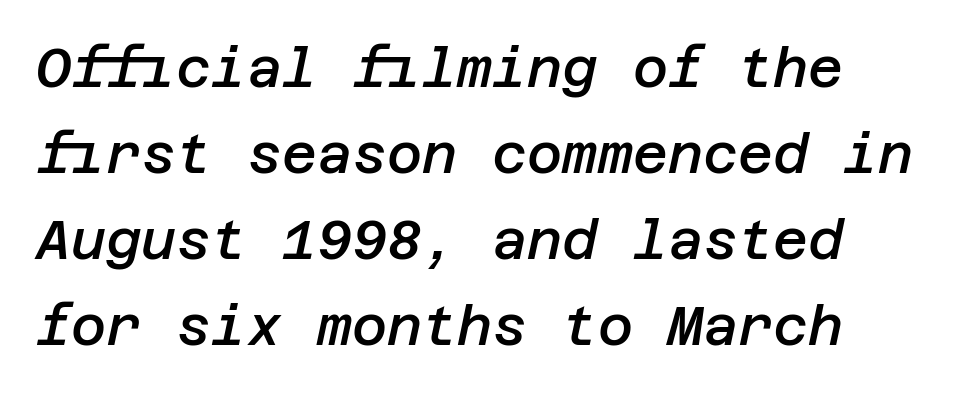
The zone under the glyphs is completely vacant. If you drew a line through each stem, it would be angled. The strokes are fattened partway — semibold, not bold. There is no visible air inserted between adjacent glyphs. Short and long lines alike share a common starting point at left.
